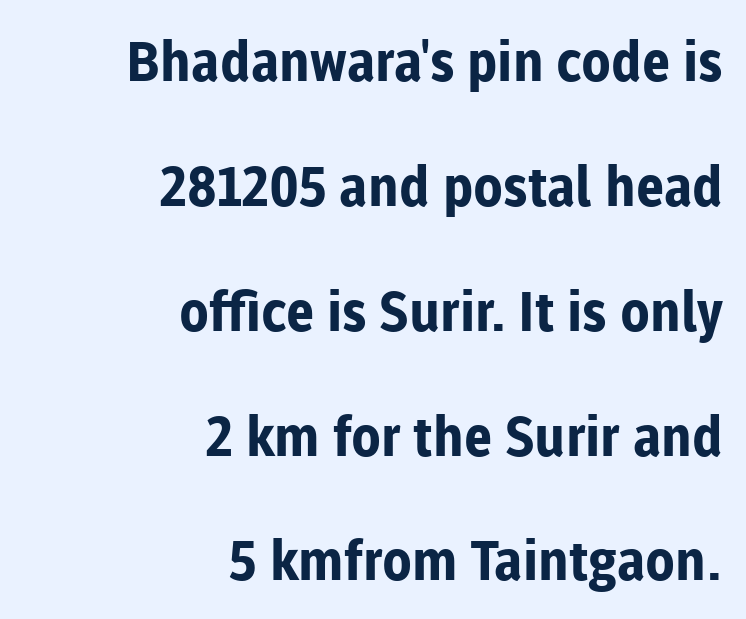
{"serif": "no", "italic": "no", "bold": "yes", "weight": "bold", "width": "normal", "stroke_contrast": "low", "x_height": "medium", "monospaced": "no", "underline": "no", "align": "right", "line_spacing": "loose", "line_spacing_ratio": 2.27, "letter_spacing": "normal", "letter_spacing_em": 0.0, "glyph_px": 55}
